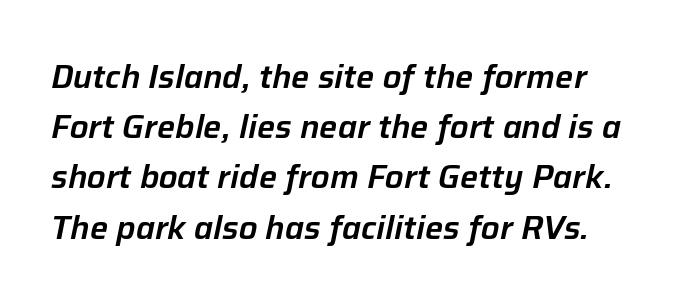
Q: Is the text italic (slanted)? A: Yes, it leans right by about 12 degrees.
Q: Is the text underlined? A: No.
Q: Is the spacing between letters normal or unusually wide? A: Normal.
Q: Is the spacing between lines tight, normal or loose? A: Normal.
Q: Width (condensed, normal, or wide)? A: Normal.
Q: Stroke contrast? A: Low.
Q: x-height? A: Medium.
Q: Monospaced? A: No.
